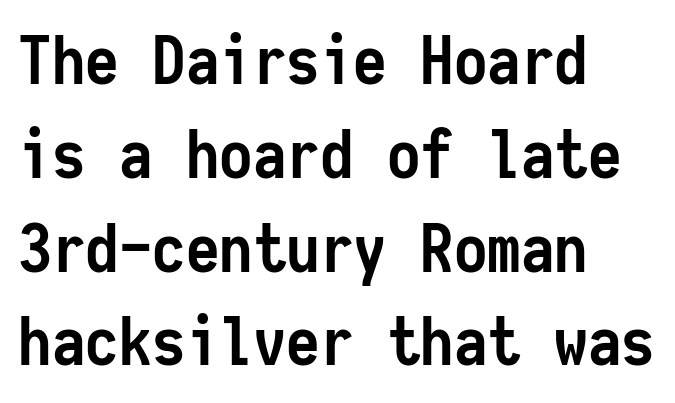
{"serif": "no", "italic": "no", "bold": "yes", "weight": "semibold", "width": "condensed", "stroke_contrast": "low", "x_height": "medium", "monospaced": "yes", "underline": "no", "align": "left", "line_spacing": "normal", "line_spacing_ratio": 1.4, "letter_spacing": "normal", "letter_spacing_em": 0.0, "glyph_px": 67}
